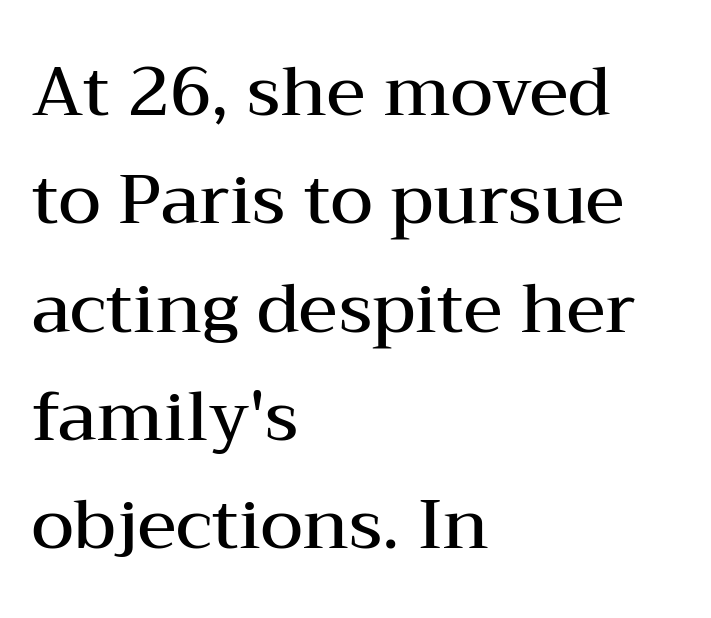
The image shows 69 px semibold, wide serif type, upright; set left-aligned, normal line spacing (1.57x), normal letter spacing, not underlined; medium stroke contrast and a medium x-height.
